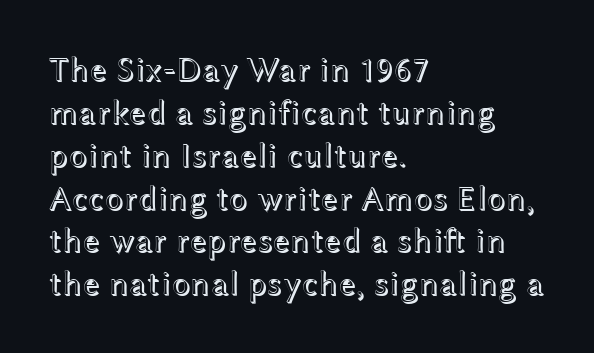
How are the letters spaced? Ordinarily, with no added tracking. Vertically, the passage feels balanced, rows spaced as you'd expect. All the whitespace from short lines collects on the right. Rule under the text: the space is simply empty.
